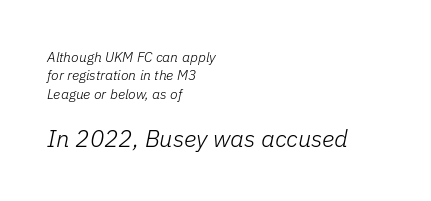
The setting favours the left margin, as ordinary paragraphs usually do. Successive baselines arrive at the customary interval. This sample uses an oblique cut, with every glyph tilted off the vertical. This layout puts the modest block above and the oversized block below. Is this a heavy cut? Hardly; it is regular or lighter.
